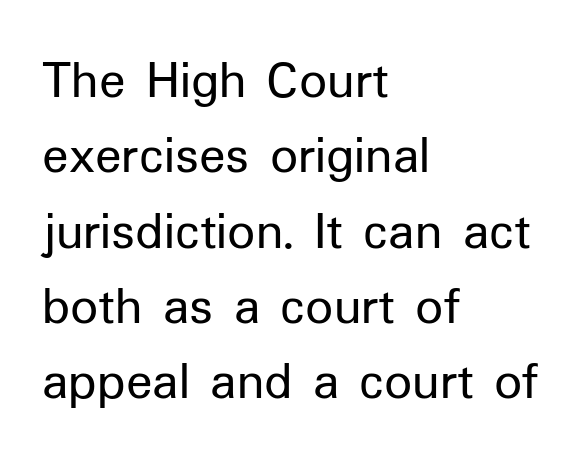
The image shows 55 px regular-weight sans-serif type, upright; set left-aligned, normal line spacing (1.37x), normal letter spacing, not underlined; low stroke contrast and a medium x-height.
